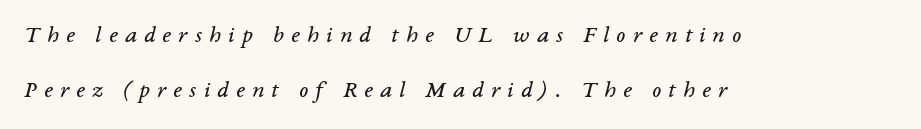
Tracking here is generous; glyphs stand well apart from one another. The text carries the slant typical of an italic or oblique font. The weight tops out at a normal text grade. Horizontal alignment here is leftward, the default for most running prose. If you measured baseline to baseline, you'd find a long distance. Quick note: underline off.
